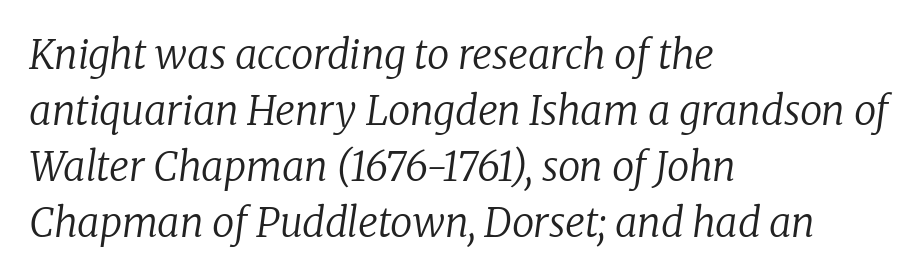
The image shows 40 px regular-weight serif type, italic (leaning right); set left-aligned, normal line spacing (1.4x), normal letter spacing, not underlined; low stroke contrast and a medium x-height.
